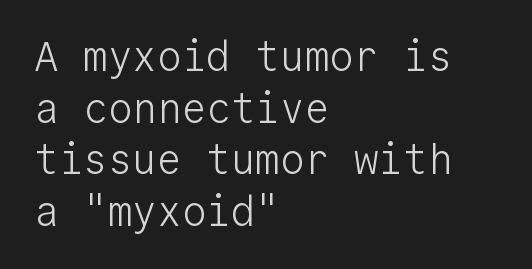
Leftover space on each line is placed entirely after the last word. Fixed-width glyphs throughout — classic coding-font behaviour. The letters look calm and open, with moderate or lighter stems. Nothing sits at the stroke ends, so this counts as sans-serif. The rendering keeps characters at their native spacing. How would I describe the line gaps? Plain and ordinary.
